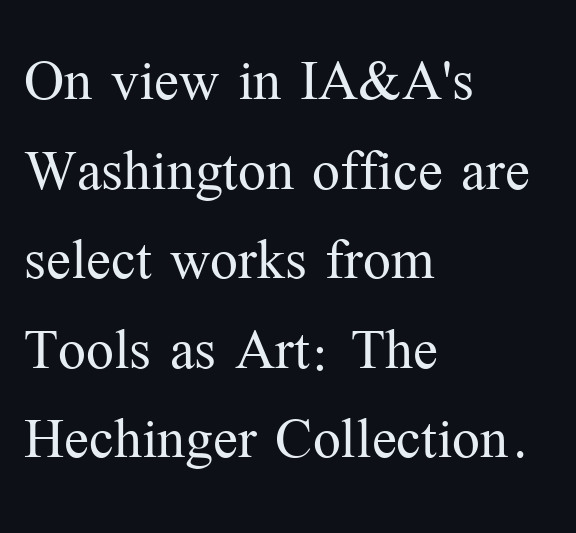
Notice how the stems are strictly vertical — no italics here. Words float on clear page, feet unadorned. Stroke terminals: seriffed. Line beginnings align vertically; line endings do not. No heavy texture on the line: the type isn't bold.
